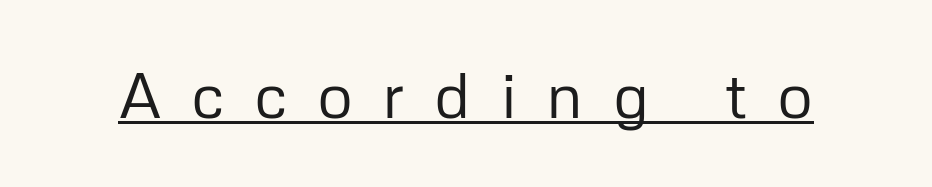
Q: Is the text bold? A: No.
Q: Is the text italic (slanted)? A: No, it is upright.
Q: Is the typeface a serif or a sans-serif typeface? A: Sans-serif.
Q: Is the text underlined? A: Yes.
Q: Is the spacing between letters normal or unusually wide? A: Unusually wide.
Q: Width (condensed, normal, or wide)? A: Normal.
Q: Stroke contrast? A: Low.
Q: x-height? A: Medium.
Q: Monospaced? A: No.
